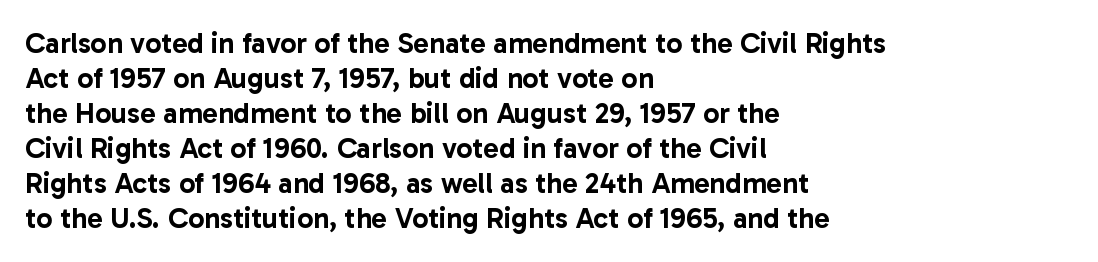
Q: Is the text italic (slanted)? A: No, it is upright.
Q: Is the typeface a serif or a sans-serif typeface? A: Sans-serif.
Q: Is the text underlined? A: No.
Q: How is the paragraph aligned? A: Left-aligned.
Q: Is the spacing between letters normal or unusually wide? A: Normal.
Q: Width (condensed, normal, or wide)? A: Normal.
Q: Stroke contrast? A: Low.
Q: x-height? A: Medium.
Q: Monospaced? A: No.
